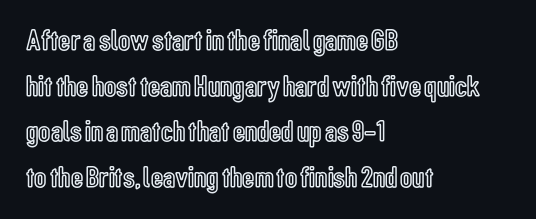
{"italic": "no", "width": "condensed", "x_height": "medium", "monospaced": "no", "underline": "no", "align": "left", "line_spacing": "normal", "line_spacing_ratio": 1.52, "letter_spacing": "normal", "letter_spacing_em": 0.0, "glyph_px": 30}
